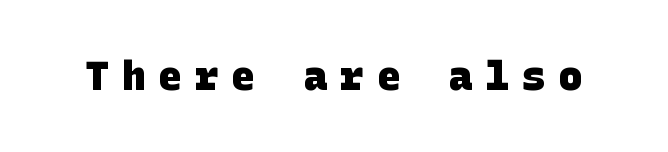
{"serif": "no", "bold": "yes", "weight": "heavy", "width": "normal", "stroke_contrast": "low", "x_height": "large", "underline": "no", "letter_spacing": "wide", "letter_spacing_em": 0.31, "glyph_px": 40}
